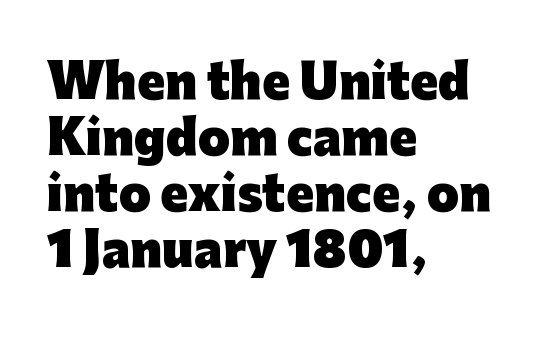
Q: Is the text bold? A: Yes.
Q: Is the text italic (slanted)? A: No, it is upright.
Q: Is the typeface a serif or a sans-serif typeface? A: Sans-serif.
Q: Is the text underlined? A: No.
Q: How is the paragraph aligned? A: Left-aligned.
Q: Is the spacing between letters normal or unusually wide? A: Normal.
Q: Width (condensed, normal, or wide)? A: Normal.
Q: Stroke contrast? A: Low.
Q: x-height? A: Medium.
Q: Monospaced? A: No.
